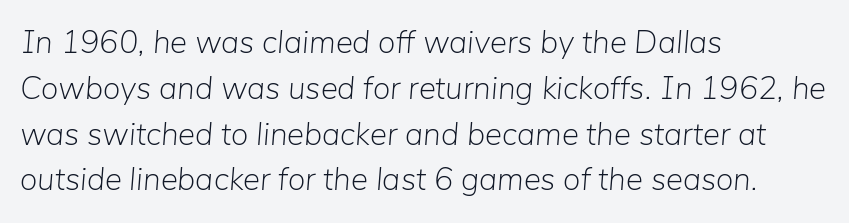
The image shows 32 px light type, italic (leaning right); set left-aligned, normal line spacing (1.43x), normal letter spacing, not underlined; low stroke contrast and a medium x-height.
